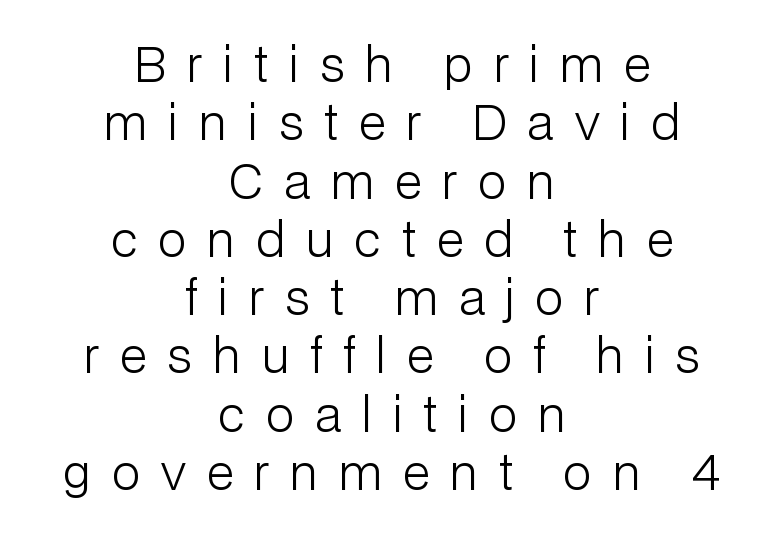
The image shows 47 px light sans-serif type, upright; set centered, line spacing 1.24x, unusually wide letter spacing (+0.45 em), not underlined; low stroke contrast and a medium x-height.
